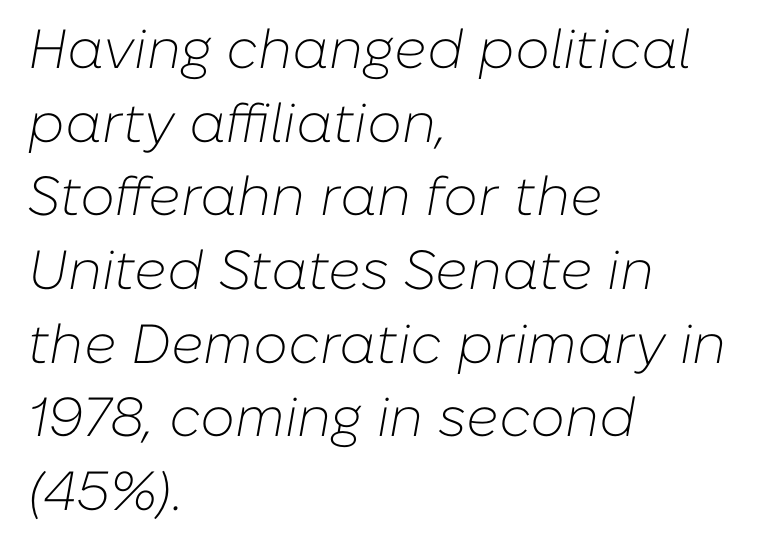
{"italic": "yes", "lean": "right", "slant_degrees": 10, "bold": "no", "weight": "light", "width": "normal", "stroke_contrast": "low", "x_height": "medium", "monospaced": "no", "underline": "no", "align": "left", "line_spacing": "normal", "line_spacing_ratio": 1.34, "letter_spacing": "normal", "letter_spacing_em": 0.0, "glyph_px": 55}
